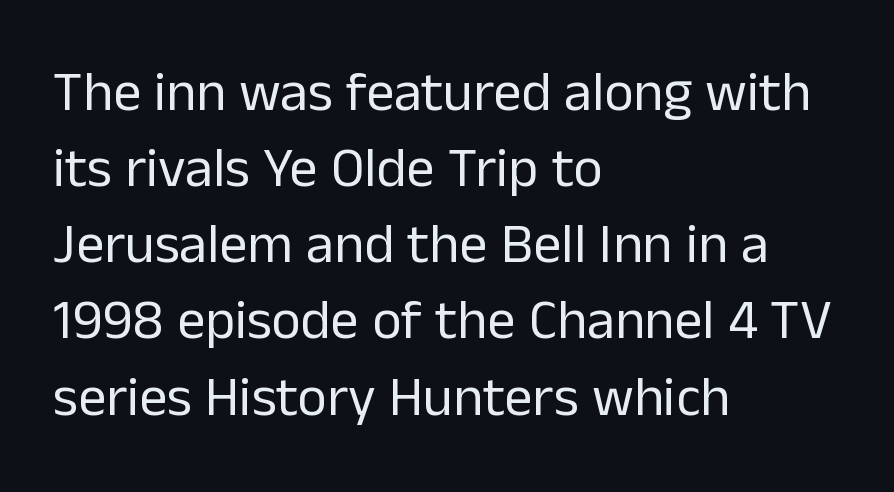
Q: Is the text bold? A: No.
Q: Is the text italic (slanted)? A: No, it is upright.
Q: Is the typeface a serif or a sans-serif typeface? A: Sans-serif.
Q: Is the text underlined? A: No.
Q: How is the paragraph aligned? A: Left-aligned.
Q: Is the spacing between letters normal or unusually wide? A: Normal.
Q: Is the spacing between lines tight, normal or loose? A: Normal.
Q: Width (condensed, normal, or wide)? A: Normal.
Q: Stroke contrast? A: Low.
Q: x-height? A: Medium.
Q: Monospaced? A: No.
